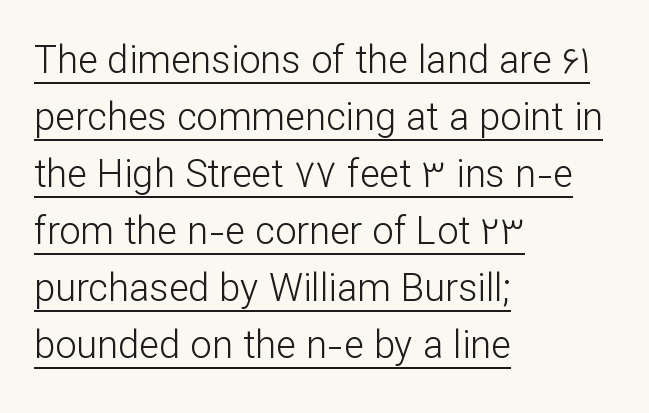
Q: Is the text bold? A: No.
Q: Is the text italic (slanted)? A: No, it is upright.
Q: Is the typeface a serif or a sans-serif typeface? A: Sans-serif.
Q: Is the text underlined? A: Yes.
Q: How is the paragraph aligned? A: Left-aligned.
Q: Is the spacing between letters normal or unusually wide? A: Normal.
Q: Is the spacing between lines tight, normal or loose? A: Normal.
Q: Width (condensed, normal, or wide)? A: Normal.
Q: Stroke contrast? A: Low.
Q: x-height? A: Medium.
Q: Monospaced? A: No.
